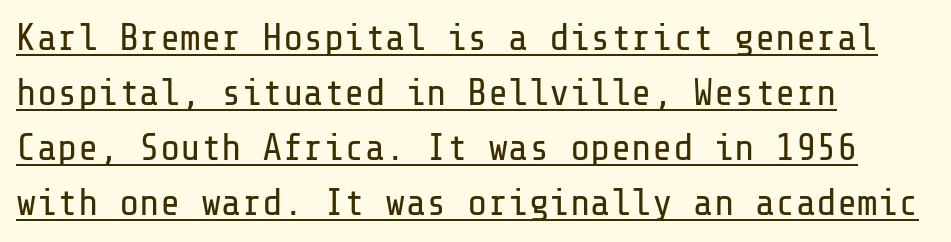
Evenly set lines give the paragraph a standard silhouette. Teacher's note: observe the even left margin — that is flush-left alignment. There is no visible air inserted between adjacent glyphs. Counters stay open thanks to moderate or lighter strokes. Unlike a traditional serif, this face leaves its strokes unadorned. A baseline rule has been typeset under these characters.
